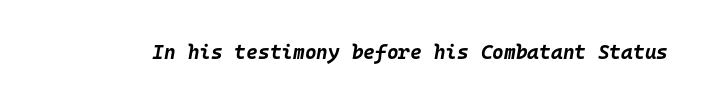
{"italic": "yes", "lean": "right", "slant_degrees": 10, "bold": "yes", "underline": "no", "letter_spacing": "normal", "letter_spacing_em": 0.0, "glyph_px": 20}
